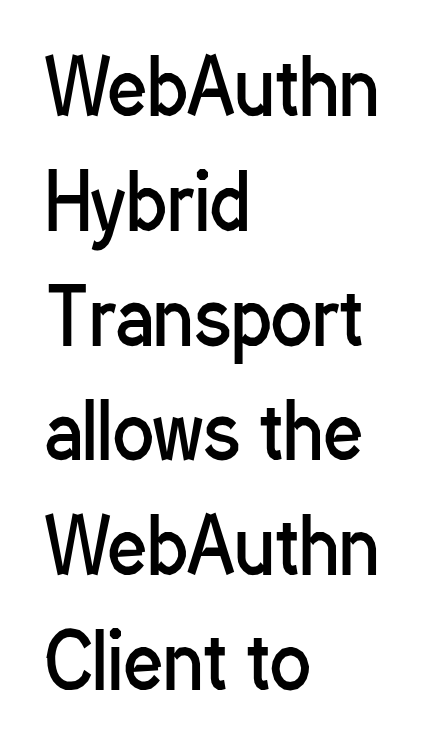
The image shows 76 px regular-weight, condensed sans-serif type, upright; set left-aligned, normal line spacing (1.51x), normal letter spacing, not underlined; low stroke contrast and a medium x-height.
